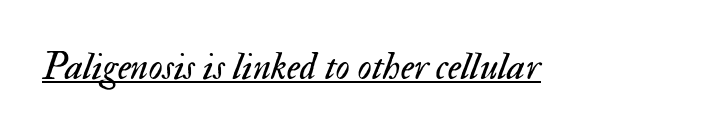
Q: Is the text bold? A: No.
Q: Is the text italic (slanted)? A: Yes, it leans right by about 17 degrees.
Q: Is the text underlined? A: Yes.
Q: Is the spacing between letters normal or unusually wide? A: Normal.
Q: Width (condensed, normal, or wide)? A: Normal.
Q: Stroke contrast? A: Medium.
Q: x-height? A: Small.
Q: Monospaced? A: No.
